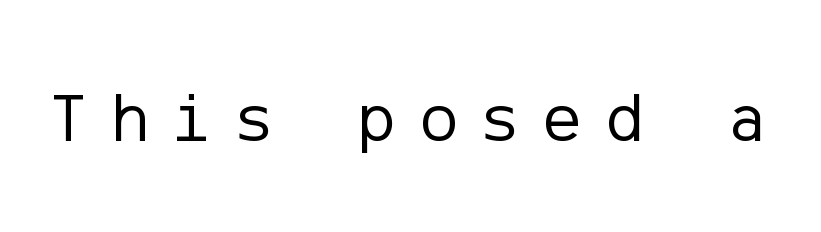
Q: Is the text bold? A: No.
Q: Is the text italic (slanted)? A: No, it is upright.
Q: Is the typeface a serif or a sans-serif typeface? A: Sans-serif.
Q: Is the text underlined? A: No.
Q: Is the spacing between letters normal or unusually wide? A: Unusually wide.
Q: Width (condensed, normal, or wide)? A: Normal.
Q: Stroke contrast? A: Low.
Q: x-height? A: Medium.
